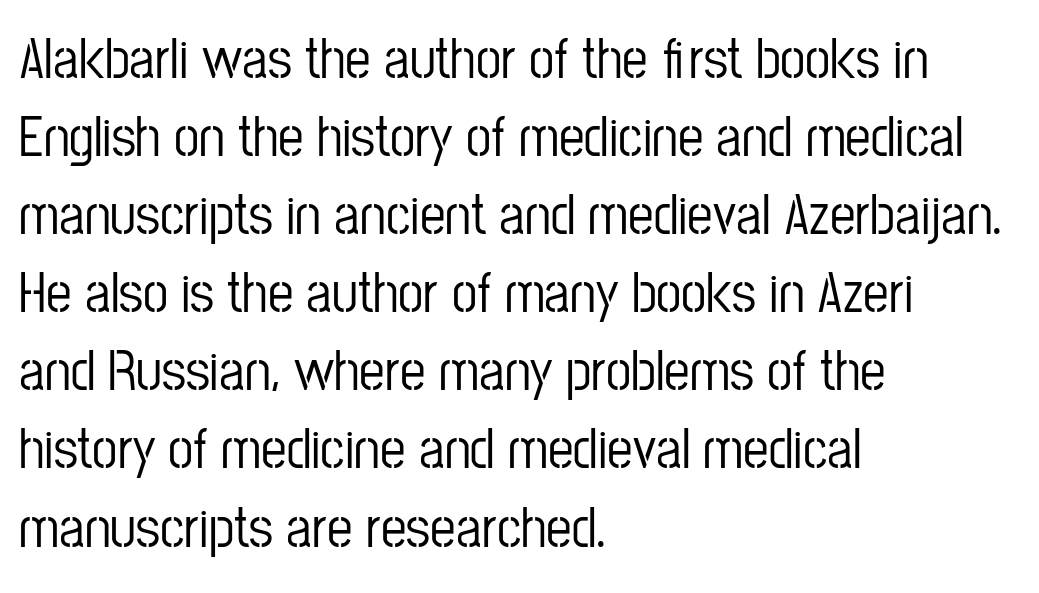
{"serif": "no", "italic": "no", "width": "condensed", "stroke_contrast": "low", "x_height": "medium", "monospaced": "no", "underline": "no", "align": "left", "line_spacing": "normal", "line_spacing_ratio": 1.37, "letter_spacing": "normal", "letter_spacing_em": 0.0, "glyph_px": 57}
